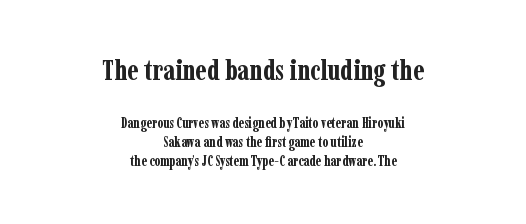
The tracking reads as untouched default to a designer's eye. Type size steps down from the first block to the second. Does the copy run flush right? No — it is centered line by line. This sample has the flowing, uneven cadence of proportional lettering. The lettering stays uniformly vertical, giving the passage a roman look.
